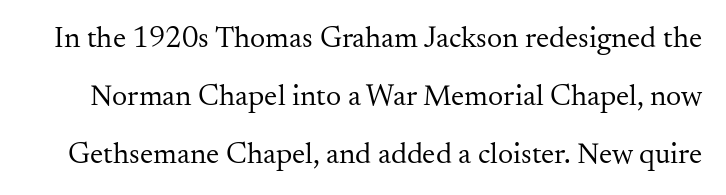
The image shows 30 px regular-weight serif type, upright; set loose line spacing (1.93x), normal letter spacing, not underlined; medium stroke contrast and a small x-height.
